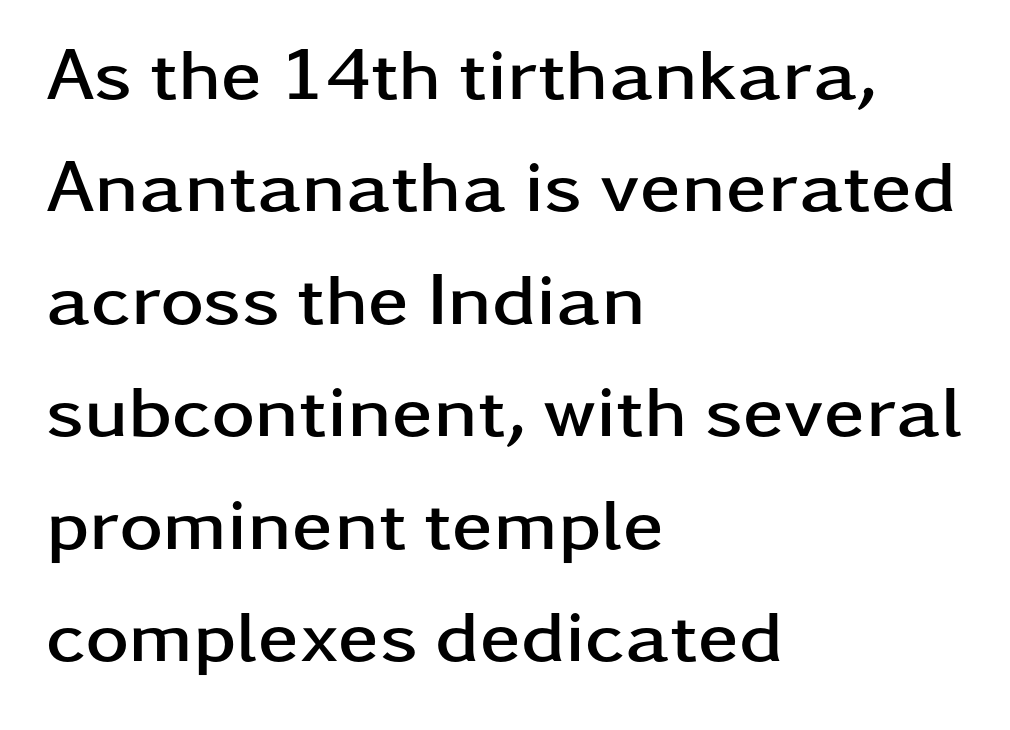
{"serif": "no", "italic": "no", "bold": "yes", "weight": "semibold", "width": "wide", "stroke_contrast": "low", "x_height": "medium", "monospaced": "no", "underline": "no", "align": "left", "line_spacing": "normal", "line_spacing_ratio": 1.52, "letter_spacing": "normal", "letter_spacing_em": 0.0, "glyph_px": 74}
